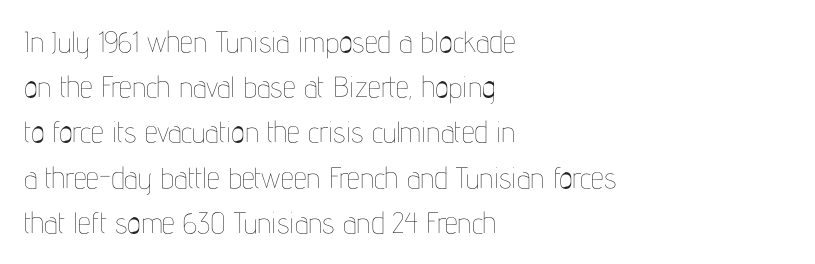
One-word summary of the alignment: left. The font's upright variant was chosen for this text. Has an underline been added? It has not. The letters advance in unequal steps, a hallmark of proportional type. The passage shown has conventional tracking throughout. One glance says typical: line gaps are just what's usual.
